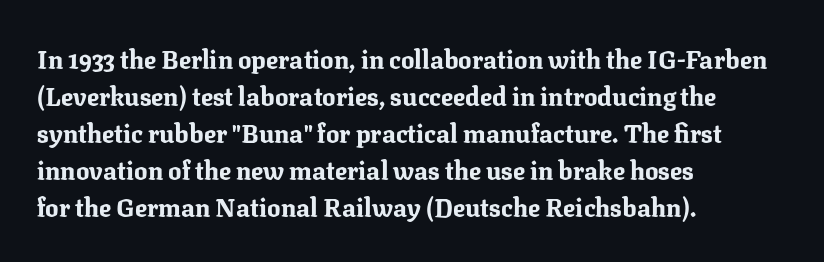
Q: Is the text bold? A: Yes.
Q: Is the text italic (slanted)? A: No, it is upright.
Q: Is the text underlined? A: No.
Q: How is the paragraph aligned? A: Left-aligned.
Q: Is the spacing between letters normal or unusually wide? A: Normal.
Q: Is the spacing between lines tight, normal or loose? A: Normal.
